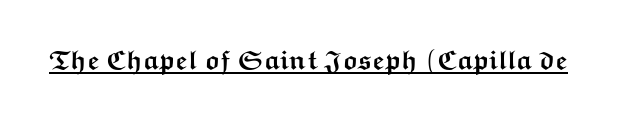
The image shows 27 px bold type, upright; set normal letter spacing, underlined.
